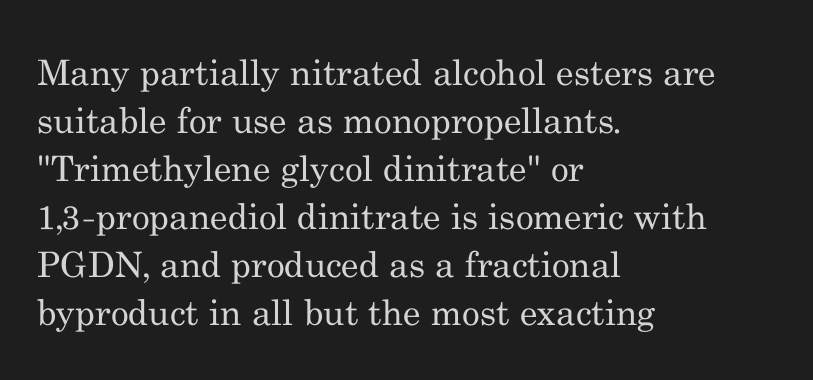
{"serif": "yes", "italic": "no", "bold": "no", "weight": "regular", "width": "normal", "stroke_contrast": "medium", "x_height": "small", "monospaced": "no", "underline": "no", "align": "left", "line_spacing": "normal", "line_spacing_ratio": 1.37, "letter_spacing": "normal", "letter_spacing_em": 0.0, "glyph_px": 35}
